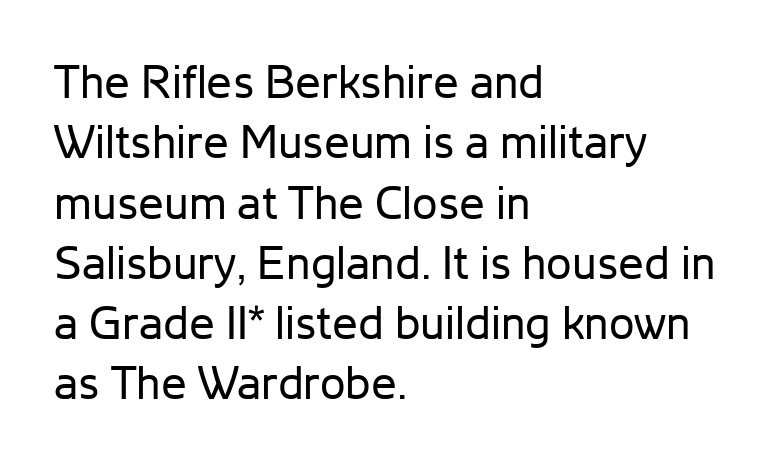
The image shows 46 px regular-weight sans-serif type, upright; set left-aligned, normal line spacing (1.31x), normal letter spacing, not underlined; low stroke contrast and a medium x-height.
